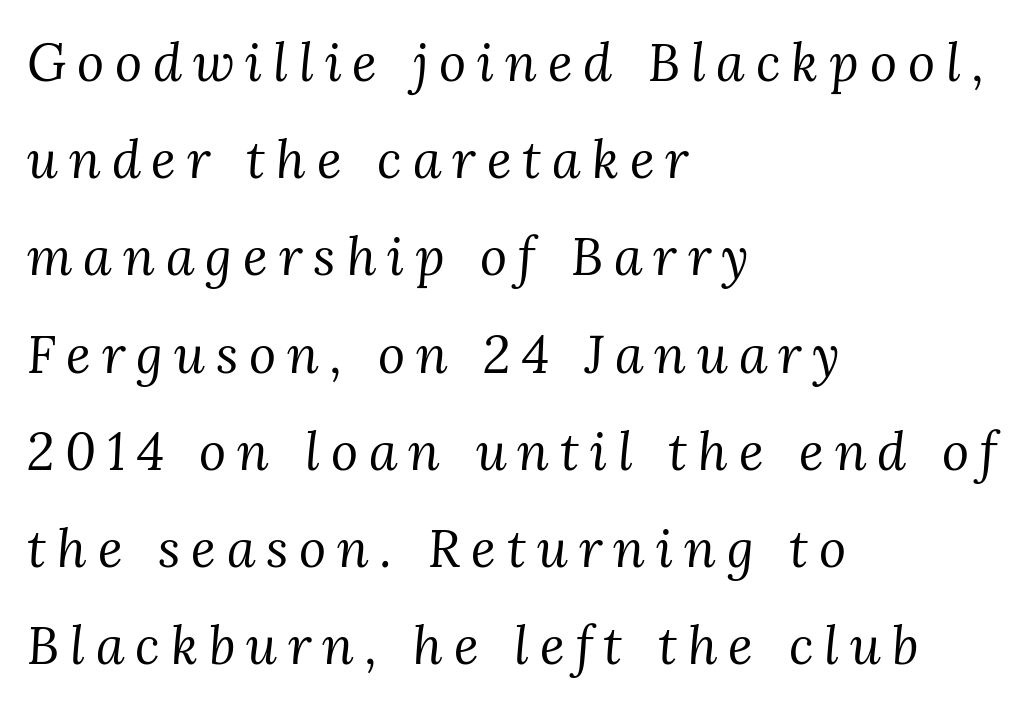
Q: Is the text bold? A: No.
Q: Is the text italic (slanted)? A: Yes, it leans right by about 3 degrees.
Q: Is the typeface a serif or a sans-serif typeface? A: Serif.
Q: Is the text underlined? A: No.
Q: How is the paragraph aligned? A: Left-aligned.
Q: Is the spacing between letters normal or unusually wide? A: Unusually wide.
Q: Width (condensed, normal, or wide)? A: Normal.
Q: Stroke contrast? A: Medium.
Q: x-height? A: Medium.
Q: Monospaced? A: No.
